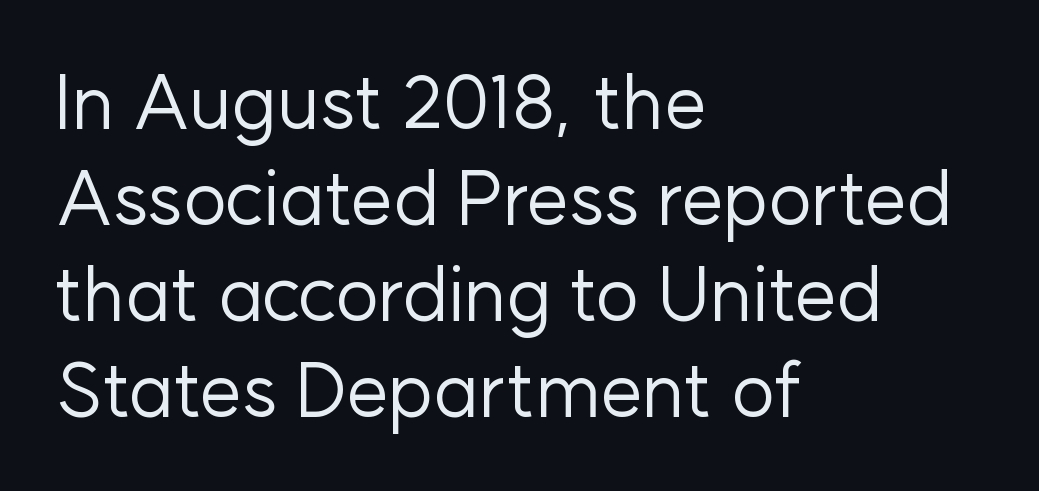
Q: Is the text bold? A: No.
Q: Is the text italic (slanted)? A: No, it is upright.
Q: Is the typeface a serif or a sans-serif typeface? A: Sans-serif.
Q: Is the text underlined? A: No.
Q: How is the paragraph aligned? A: Left-aligned.
Q: Is the spacing between letters normal or unusually wide? A: Normal.
Q: Is the spacing between lines tight, normal or loose? A: Normal.
Q: Width (condensed, normal, or wide)? A: Normal.
Q: Stroke contrast? A: Low.
Q: x-height? A: Medium.
Q: Monospaced? A: No.
